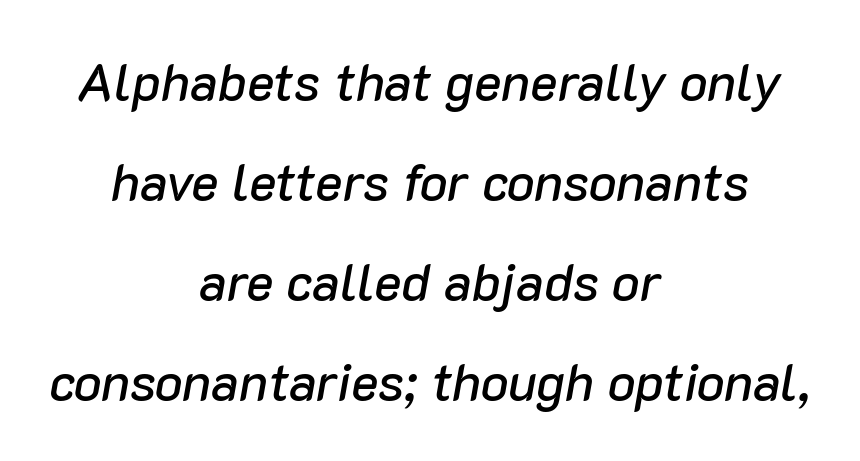
The image shows 52 px text type, italic (leaning right); set centered, loose line spacing (1.92x), normal letter spacing, not underlined; low stroke contrast and a medium x-height.
